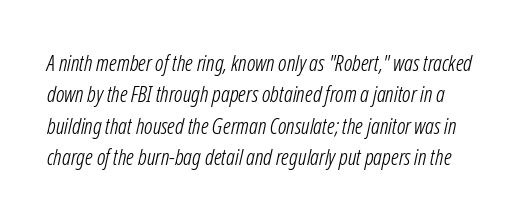
{"italic": "yes", "lean": "right", "slant_degrees": 12, "bold": "no", "underline": "no", "line_spacing": "normal", "line_spacing_ratio": 1.43, "letter_spacing": "normal", "letter_spacing_em": 0.0, "glyph_px": 22}
